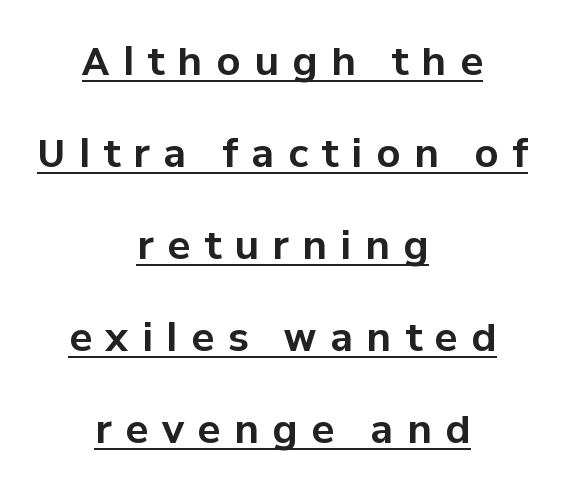
{"serif": "no", "italic": "no", "bold": "yes", "weight": "bold", "width": "normal", "stroke_contrast": "low", "x_height": "medium", "monospaced": "no", "underline": "yes", "align": "center", "line_spacing": "loose", "line_spacing_ratio": 2.42, "letter_spacing": "wide", "letter_spacing_em": 0.36, "glyph_px": 38}
